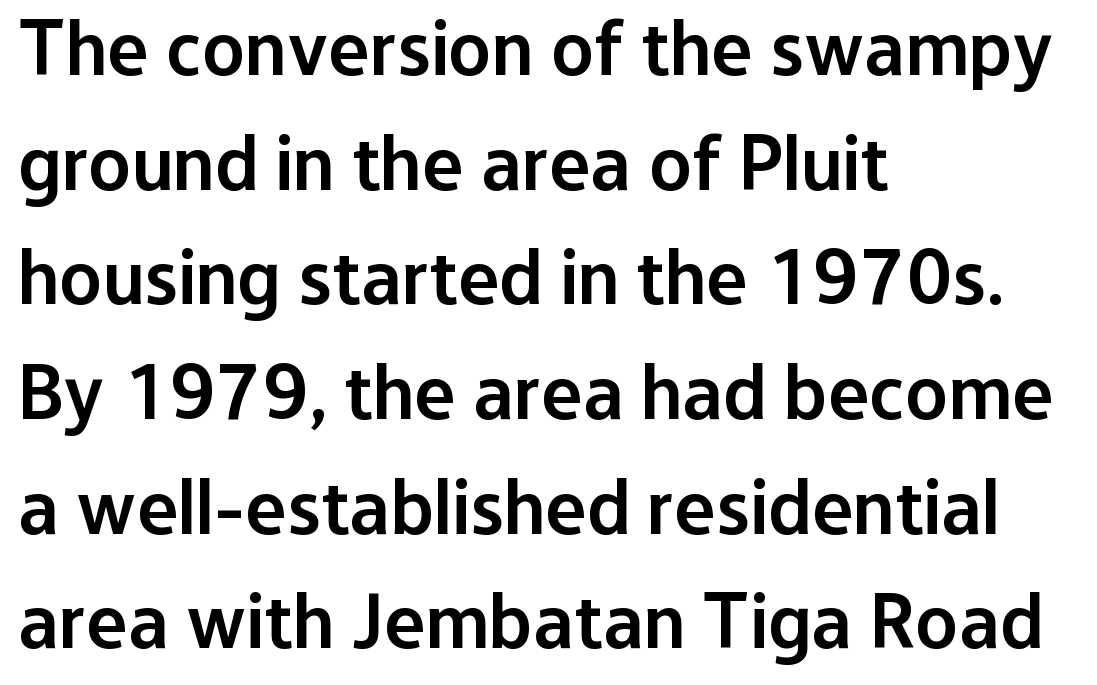
Q: Is the text bold? A: Semi-bold.
Q: Is the text italic (slanted)? A: No, it is upright.
Q: Is the typeface a serif or a sans-serif typeface? A: Sans-serif.
Q: Is the text underlined? A: No.
Q: How is the paragraph aligned? A: Left-aligned.
Q: Is the spacing between letters normal or unusually wide? A: Normal.
Q: Is the spacing between lines tight, normal or loose? A: Normal.
Q: Width (condensed, normal, or wide)? A: Normal.
Q: Stroke contrast? A: Low.
Q: x-height? A: Medium.
Q: Monospaced? A: No.
